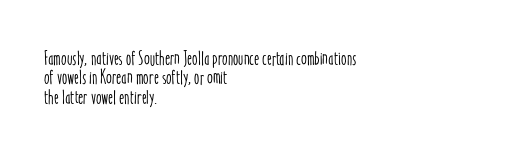
Regarding leading, the lines here are crowded together. Horizontal alignment here is leftward, the default for most running prose. The letterforms sit shoulder to shoulder at normal distance. Rendered with straight, roman letterforms. Type without underlining.
